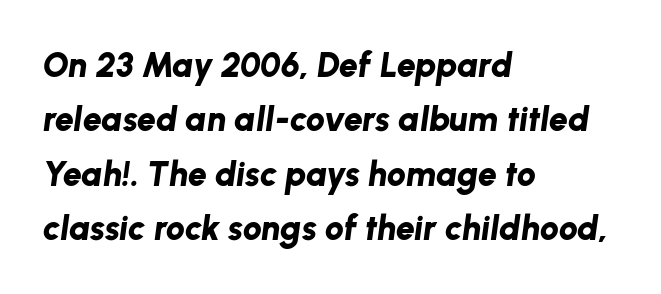
The image shows 34 px bold type, italic (leaning right); set left-aligned, normal line spacing (1.6x), normal letter spacing, not underlined; low stroke contrast and a medium x-height.
